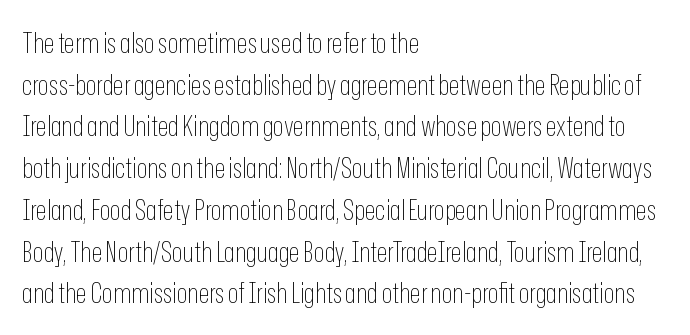
{"serif": "no", "italic": "no", "bold": "no", "weight": "thin", "width": "condensed", "stroke_contrast": "low", "x_height": "medium", "monospaced": "no", "underline": "no", "align": "left", "line_spacing": "normal", "line_spacing_ratio": 1.49, "letter_spacing": "normal", "letter_spacing_em": 0.0, "glyph_px": 28}
